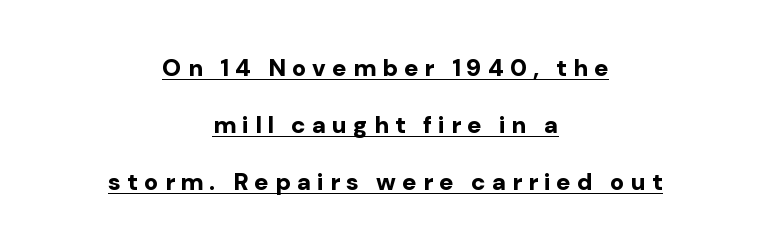
The image shows 24 px bold type, upright; set centered, loose line spacing (2.37x), unusually wide letter spacing (+0.25 em), underlined.
